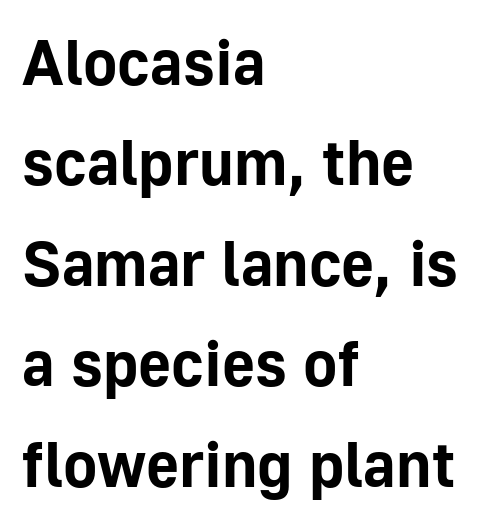
Q: Is the text bold? A: Yes.
Q: Is the text italic (slanted)? A: No, it is upright.
Q: Is the typeface a serif or a sans-serif typeface? A: Sans-serif.
Q: Is the text underlined? A: No.
Q: How is the paragraph aligned? A: Left-aligned.
Q: Is the spacing between letters normal or unusually wide? A: Normal.
Q: Is the spacing between lines tight, normal or loose? A: Normal.
Q: Width (condensed, normal, or wide)? A: Normal.
Q: Stroke contrast? A: Low.
Q: x-height? A: Medium.
Q: Monospaced? A: No.
